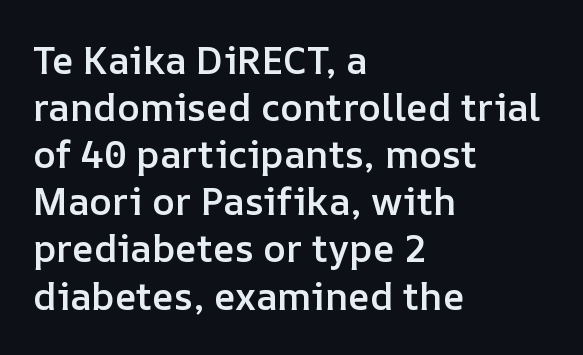
Q: Is the text bold? A: Semi-bold.
Q: Is the text italic (slanted)? A: No, it is upright.
Q: Is the text underlined? A: No.
Q: How is the paragraph aligned? A: Left-aligned.
Q: Is the spacing between letters normal or unusually wide? A: Normal.
Q: Width (condensed, normal, or wide)? A: Normal.
Q: Stroke contrast? A: Low.
Q: x-height? A: Medium.
Q: Monospaced? A: No.
